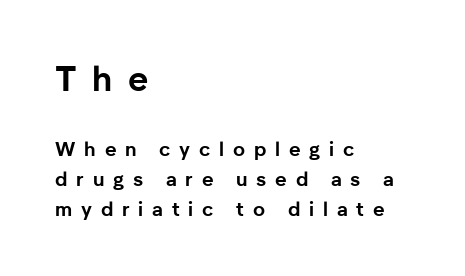
Thick stems and heavy bowls — unmistakably bold. The axis of the letterforms is exactly vertical. Varying glyph widths throughout — classic text-font behaviour. Descender tails drop into unmarked territory. This rendering widens character spacing well past its baseline value.
